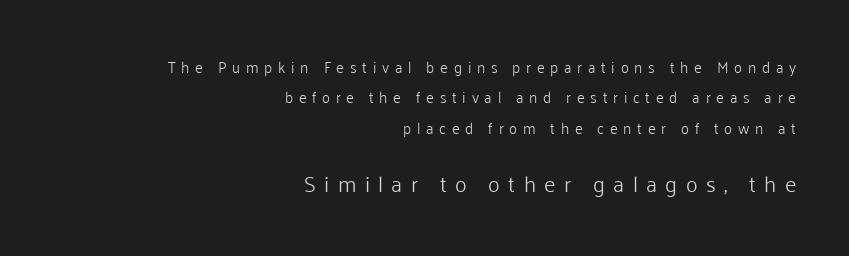
Bare-footed words on every line. Casual observation: everything's shoved over to the right. The later block is typeset at a bigger size than the earlier block. There is plenty of visible air inserted between adjacent glyphs. The typeface has the unassuming heft of standard copy or less.
